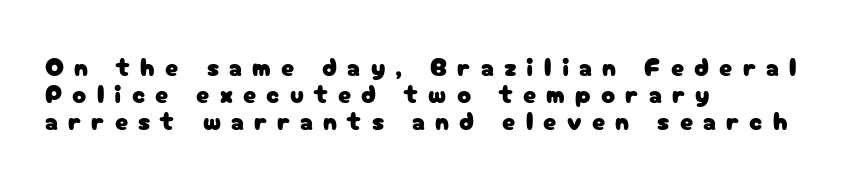
Only glyphs here, with clear space below each row. The compositor pushed each line to the left boundary. Leading is clearly below the norm, producing a dense column. Vertical strokes here are truly vertical.
